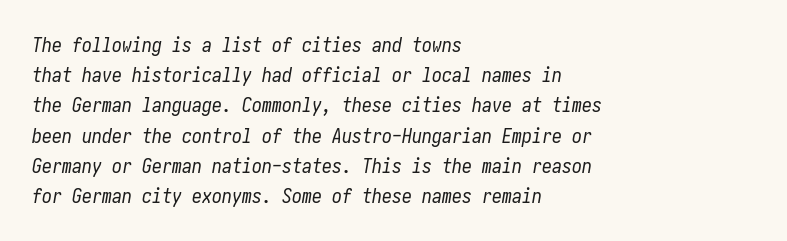
{"italic": "yes", "lean": "right", "slant_degrees": 10, "bold": "no", "underline": "no", "align": "left", "line_spacing": "normal", "line_spacing_ratio": 1.51, "letter_spacing": "normal", "letter_spacing_em": 0.0, "glyph_px": 20}
